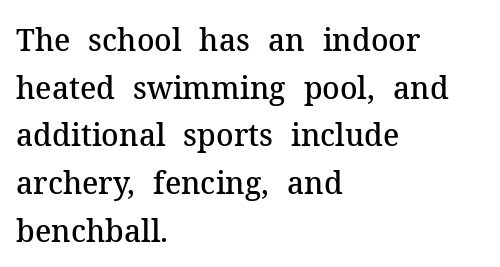
Q: Is the text bold? A: Semi-bold.
Q: Is the text italic (slanted)? A: No, it is upright.
Q: Is the typeface a serif or a sans-serif typeface? A: Serif.
Q: Is the text underlined? A: No.
Q: How is the paragraph aligned? A: Left-aligned.
Q: Is the spacing between letters normal or unusually wide? A: Normal.
Q: Is the spacing between lines tight, normal or loose? A: Normal.
Q: Width (condensed, normal, or wide)? A: Normal.
Q: Stroke contrast? A: Medium.
Q: x-height? A: Medium.
Q: Monospaced? A: No.
